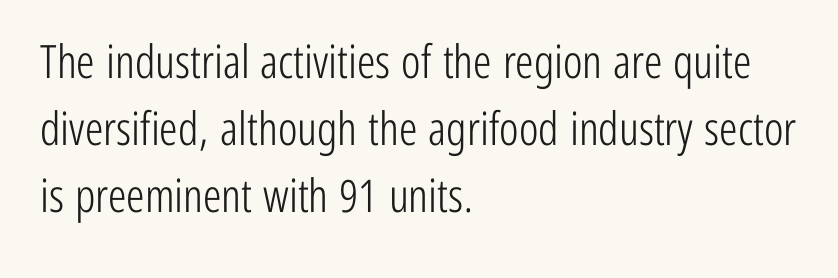
Q: Is the text bold? A: No.
Q: Is the text italic (slanted)? A: No, it is upright.
Q: Is the typeface a serif or a sans-serif typeface? A: Sans-serif.
Q: Is the text underlined? A: No.
Q: How is the paragraph aligned? A: Left-aligned.
Q: Is the spacing between letters normal or unusually wide? A: Normal.
Q: Is the spacing between lines tight, normal or loose? A: Normal.
Q: Width (condensed, normal, or wide)? A: Condensed.
Q: Stroke contrast? A: Low.
Q: x-height? A: Medium.
Q: Monospaced? A: No.
